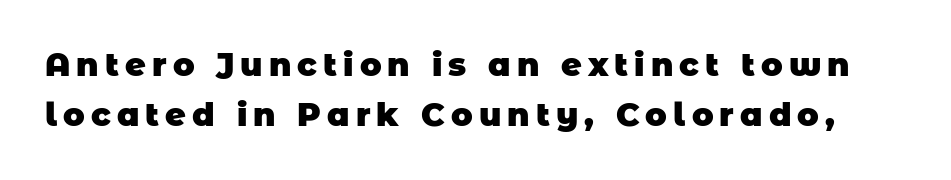
{"serif": "no", "bold": "yes", "weight": "heavy", "width": "normal", "stroke_contrast": "low", "x_height": "large", "monospaced": "no", "underline": "no", "line_spacing": "normal", "line_spacing_ratio": 1.55, "glyph_px": 32}
